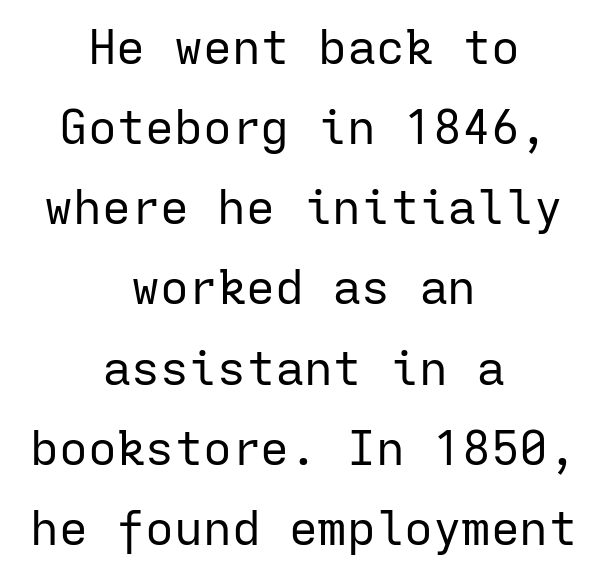
Heft: none added — not bold. The setting favours the middle, as headings and verse often do. Vertically, the passage feels balanced, rows spaced as you'd expect. Is the letter spacing exaggerated? No — it looks like the ordinary default.
